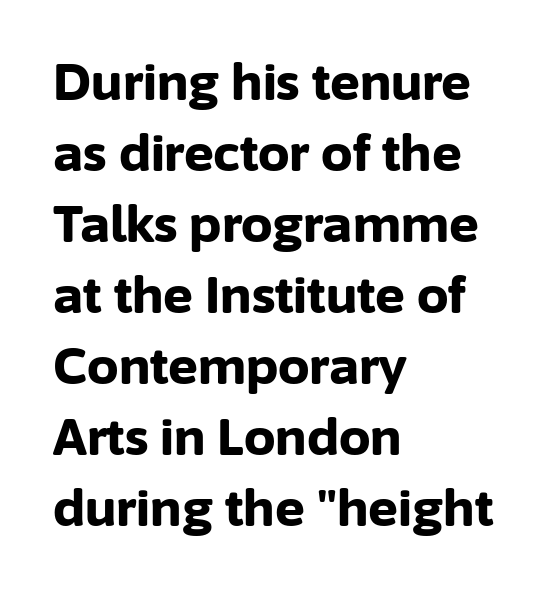
{"serif": "no", "italic": "no", "bold": "yes", "weight": "bold", "width": "normal", "stroke_contrast": "low", "x_height": "medium", "monospaced": "no", "underline": "no", "align": "left", "line_spacing": "normal", "line_spacing_ratio": 1.42, "letter_spacing": "normal", "letter_spacing_em": 0.0, "glyph_px": 50}
